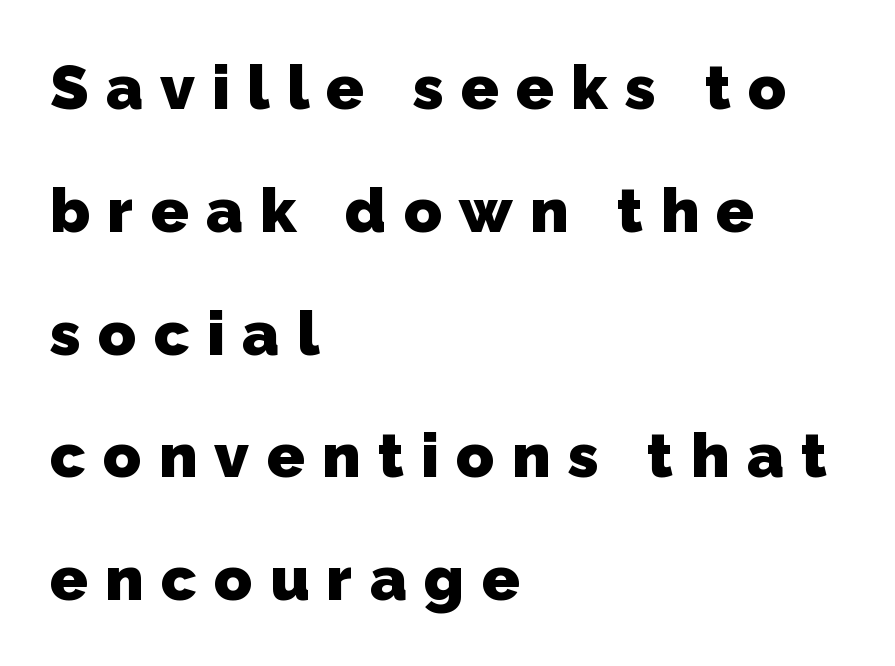
{"serif": "no", "bold": "yes", "weight": "heavy", "width": "normal", "stroke_contrast": "low", "x_height": "medium", "monospaced": "no", "underline": "no", "align": "left", "line_spacing": "loose", "line_spacing_ratio": 1.98, "letter_spacing": "wide", "letter_spacing_em": 0.28, "glyph_px": 62}
